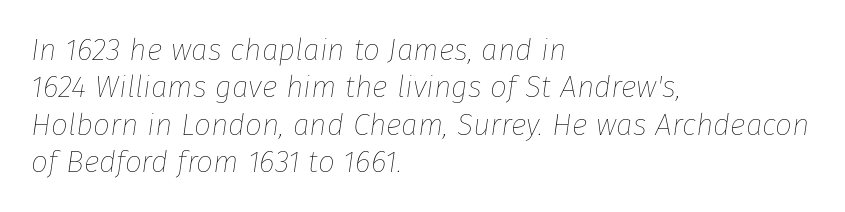
The image shows 30 px thin type, italic (leaning right); set left-aligned, normal line spacing (1.25x), normal letter spacing, not underlined; low stroke contrast and a medium x-height.
